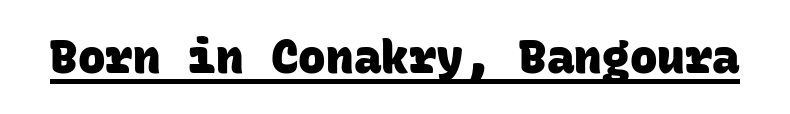
Here the designer chose a console-style face with uniform glyph widths. Default kerning and tracking; the words read as compact shapes. The rendering uses the underline text-decoration. How heavy is the stroke? Heavy — this is a bold.
